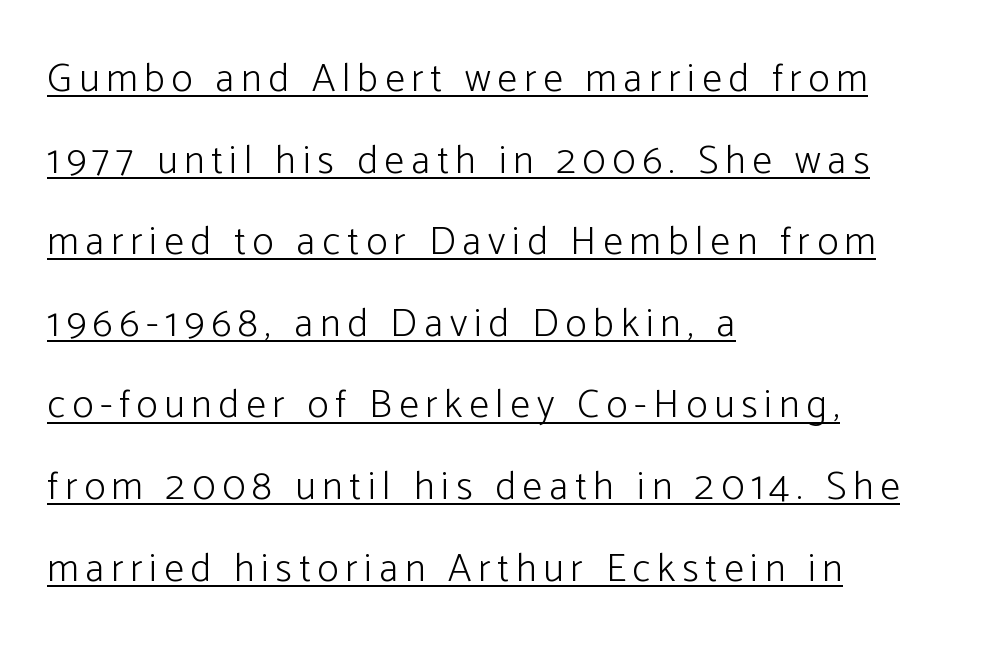
The strokes carry an ordinary text weight at most. Vertical strokes here are truly vertical. Think of a printed novel: that variable character pitch is what you see here. Examine the stroke ends and you'll find no serifs. The leading is generous, giving the passage an open texture. Teacher's note: observe the even left margin — that is flush-left alignment.
